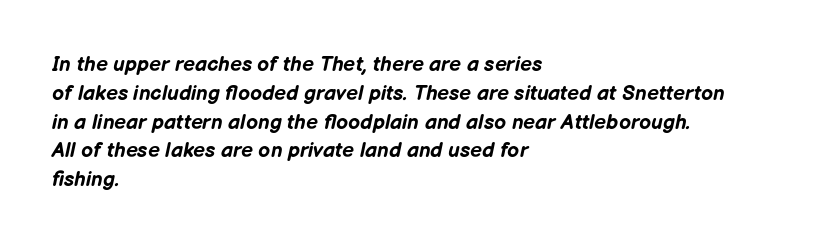
Q: Is the text bold? A: Yes.
Q: Is the text italic (slanted)? A: Yes, it leans right by about 12 degrees.
Q: Is the text underlined? A: No.
Q: How is the paragraph aligned? A: Left-aligned.
Q: Is the spacing between letters normal or unusually wide? A: Normal.
Q: Is the spacing between lines tight, normal or loose? A: Normal.
